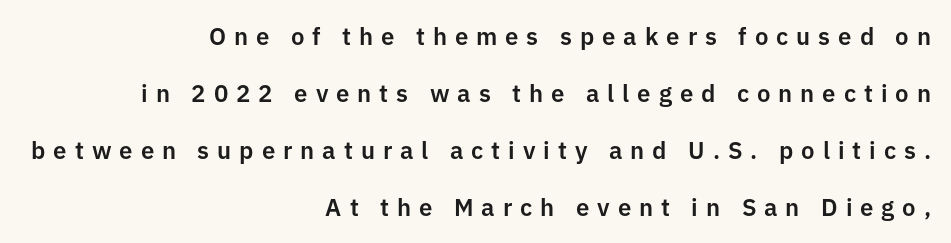
{"italic": "no", "underline": "no", "align": "right", "line_spacing": "loose", "line_spacing_ratio": 2.37, "letter_spacing": "wide", "letter_spacing_em": 0.33, "glyph_px": 24}
